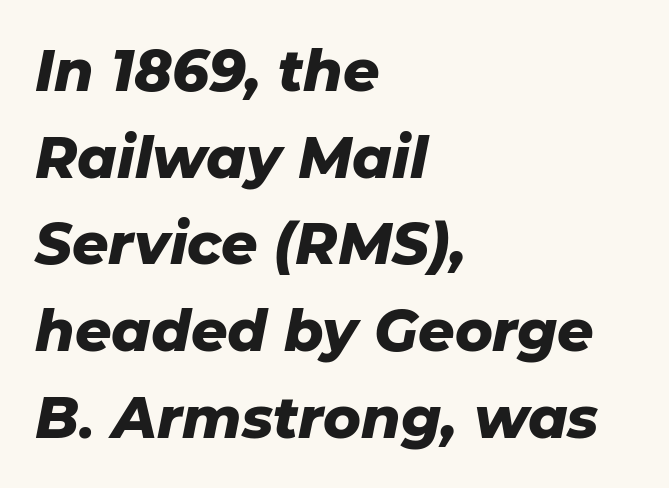
The image shows 57 px heavy type, italic (leaning right); set left-aligned, normal line spacing (1.52x), normal letter spacing, not underlined; low stroke contrast and a medium x-height.
